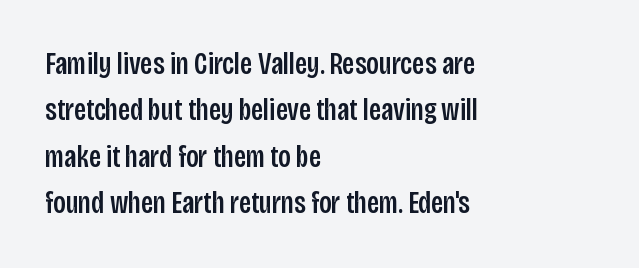
{"serif": "no", "italic": "no", "width": "condensed", "stroke_contrast": "low", "x_height": "large", "monospaced": "no", "underline": "no", "align": "left", "line_spacing": "normal", "line_spacing_ratio": 1.5, "letter_spacing": "normal", "letter_spacing_em": 0.0, "glyph_px": 31}
